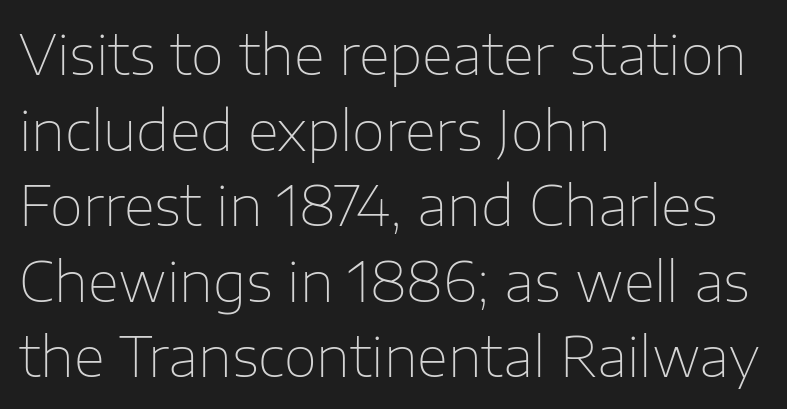
Q: Is the text bold? A: No.
Q: Is the text italic (slanted)? A: No, it is upright.
Q: Is the typeface a serif or a sans-serif typeface? A: Sans-serif.
Q: Is the text underlined? A: No.
Q: How is the paragraph aligned? A: Left-aligned.
Q: Is the spacing between letters normal or unusually wide? A: Normal.
Q: Is the spacing between lines tight, normal or loose? A: Normal.
Q: Width (condensed, normal, or wide)? A: Normal.
Q: Stroke contrast? A: Low.
Q: x-height? A: Medium.
Q: Monospaced? A: No.
